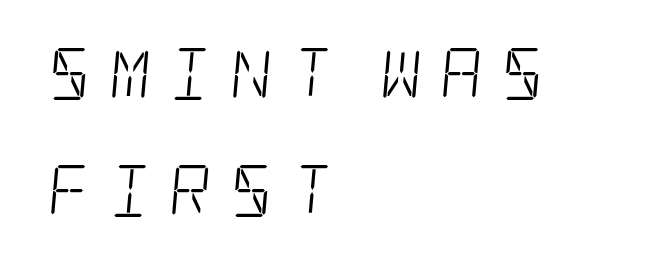
The image shows 52 px light, condensed serif type; set left-aligned, loose line spacing (2.25x), unusually wide letter spacing (+0.35 em), not underlined; low stroke contrast and a large x-height.
